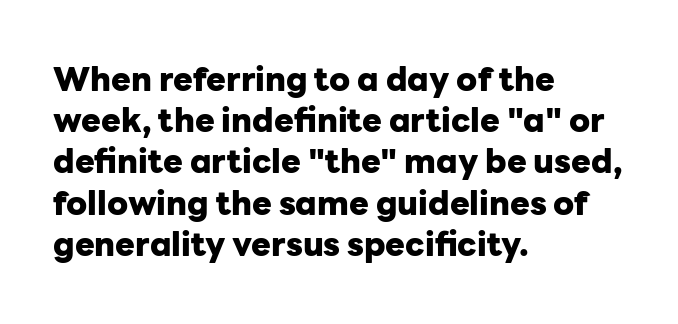
The image shows 33 px heavy sans-serif type, upright; set left-aligned, normal line spacing (1.25x), normal letter spacing, not underlined; low stroke contrast and a medium x-height.
